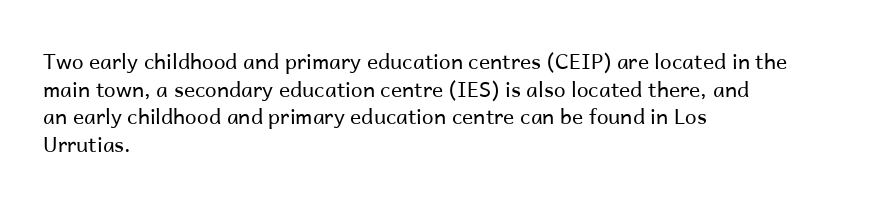
Teacher's note: observe the even left margin — that is flush-left alignment. The line texture is even and compact thanks to regular tracking. The lettering stays uniformly vertical, giving the passage a roman look. The baseline area is clear.
